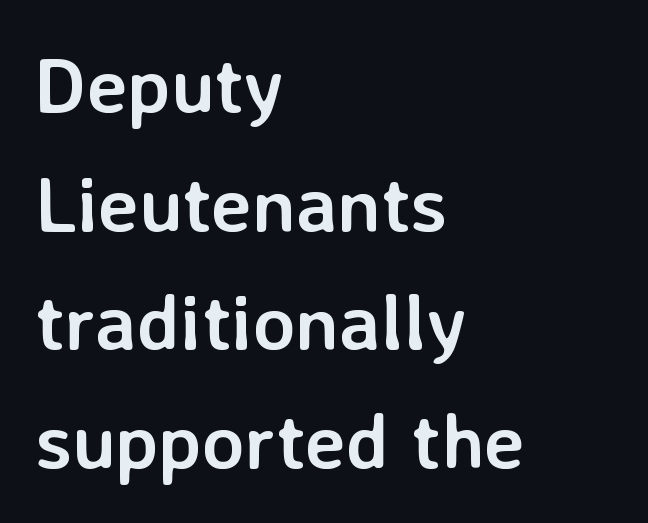
{"serif": "no", "italic": "no", "bold": "yes", "weight": "semibold", "width": "normal", "stroke_contrast": "low", "x_height": "medium", "monospaced": "no", "underline": "no", "align": "left", "line_spacing": "normal", "line_spacing_ratio": 1.52, "letter_spacing": "normal", "letter_spacing_em": 0.0, "glyph_px": 78}
